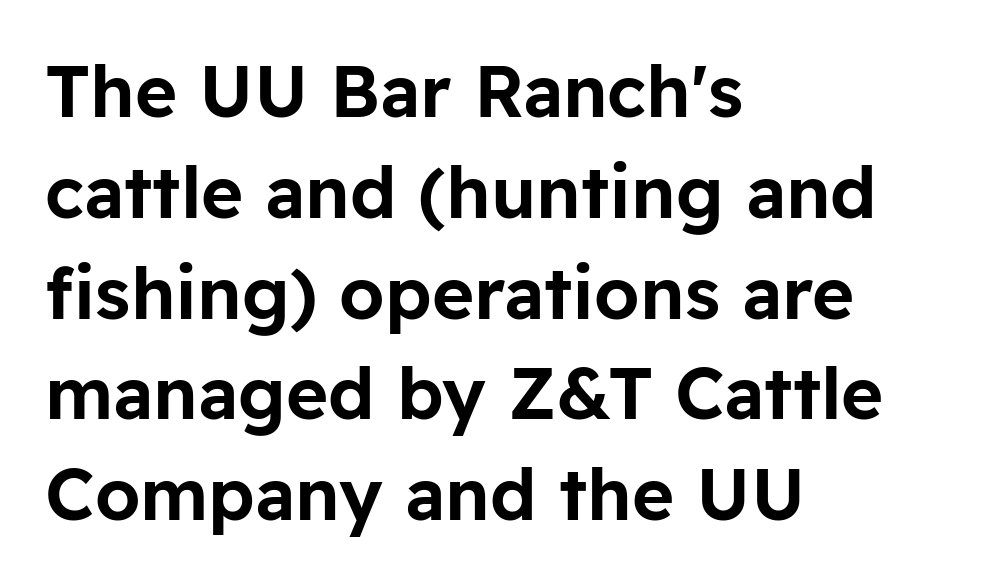
The image shows 72 px sans-serif type, upright; set left-aligned, normal line spacing (1.4x), normal letter spacing, not underlined; low stroke contrast and a medium x-height.
